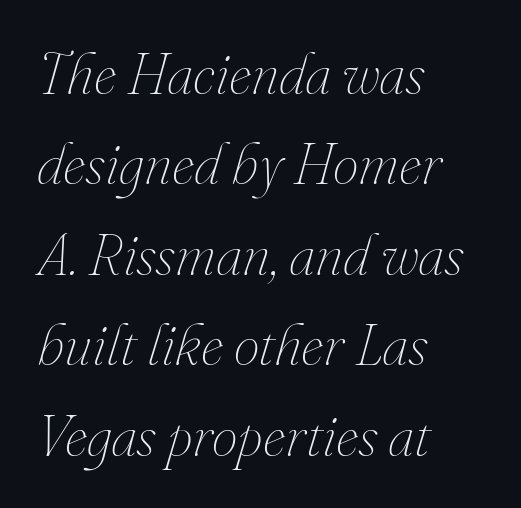
Q: Is the text bold? A: No.
Q: Is the text italic (slanted)? A: Yes, it leans right by about 16 degrees.
Q: Is the text underlined? A: No.
Q: How is the paragraph aligned? A: Left-aligned.
Q: Is the spacing between letters normal or unusually wide? A: Normal.
Q: Is the spacing between lines tight, normal or loose? A: Normal.
Q: Width (condensed, normal, or wide)? A: Normal.
Q: Stroke contrast? A: Medium.
Q: x-height? A: Small.
Q: Monospaced? A: No.
